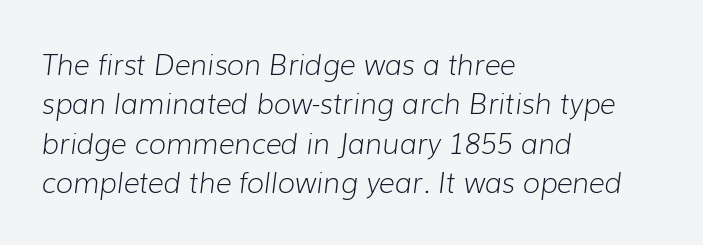
{"italic": "yes", "lean": "right", "slant_degrees": 7, "bold": "no", "weight": "light", "width": "normal", "stroke_contrast": "low", "x_height": "medium", "monospaced": "no", "underline": "no", "align": "left", "line_spacing": "normal", "line_spacing_ratio": 1.41, "letter_spacing": "normal", "letter_spacing_em": 0.0, "glyph_px": 28}
